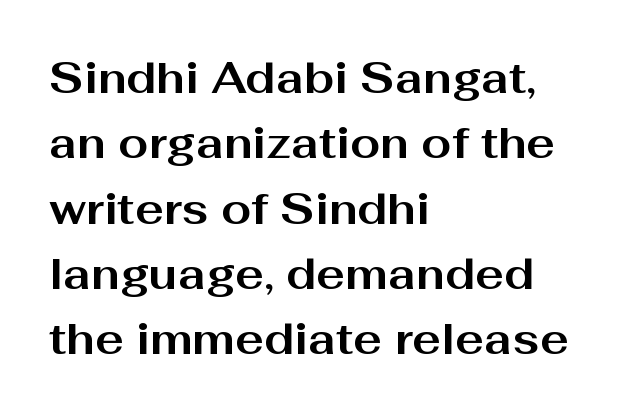
Q: Is the text bold? A: Yes.
Q: Is the text italic (slanted)? A: No, it is upright.
Q: Is the typeface a serif or a sans-serif typeface? A: Sans-serif.
Q: Is the text underlined? A: No.
Q: How is the paragraph aligned? A: Left-aligned.
Q: Is the spacing between letters normal or unusually wide? A: Normal.
Q: Is the spacing between lines tight, normal or loose? A: Normal.
Q: Width (condensed, normal, or wide)? A: Wide.
Q: Stroke contrast? A: Medium.
Q: x-height? A: Medium.
Q: Monospaced? A: No.
